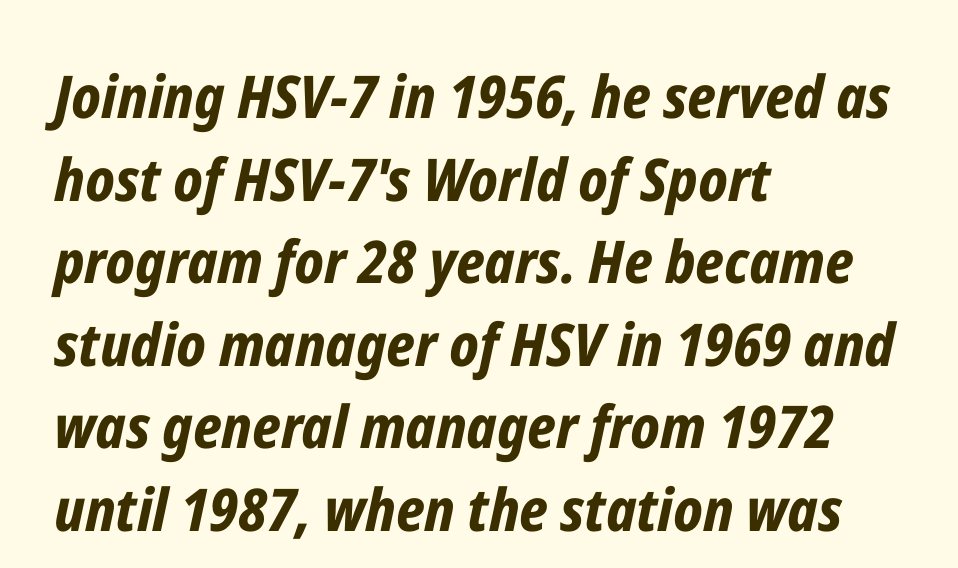
Quick note: underline off. Short note: letters normally spaced. Quick note: italic. The font is running at its bold setting. The compositor pushed each line to the left boundary.
